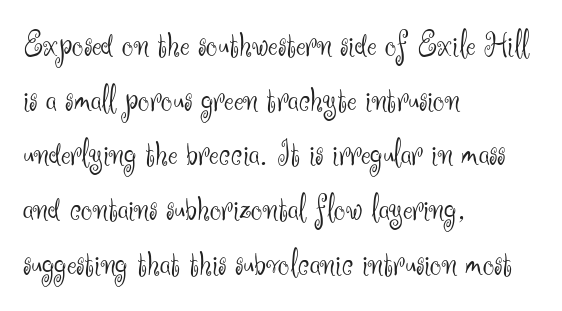
{"serif": "no", "italic": "no", "bold": "no", "weight": "light", "width": "normal", "stroke_contrast": "medium", "x_height": "small", "monospaced": "no", "underline": "no", "align": "left", "line_spacing": "normal", "line_spacing_ratio": 1.52, "letter_spacing": "normal", "letter_spacing_em": 0.0, "glyph_px": 36}
